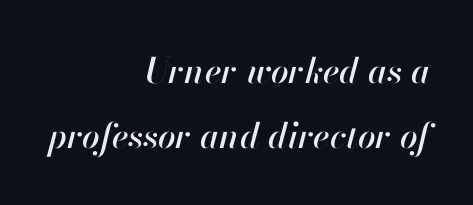
The image shows 35 px text type, italic (leaning right); set right-aligned, line spacing 1.85x, normal letter spacing, not underlined; high stroke contrast and a small x-height.
